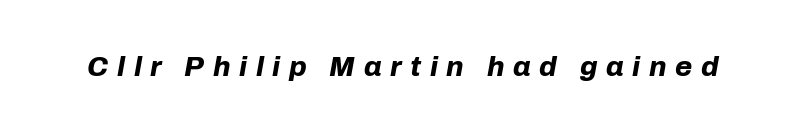
The face used here has the dense, thick strokes of a bold. Spacing between characters has been opened up far beyond the box default. Varying glyph widths throughout — classic text-font behaviour. Words float on clear page, feet unadorned. The glyphs look as if they've been sheared to an angle.
